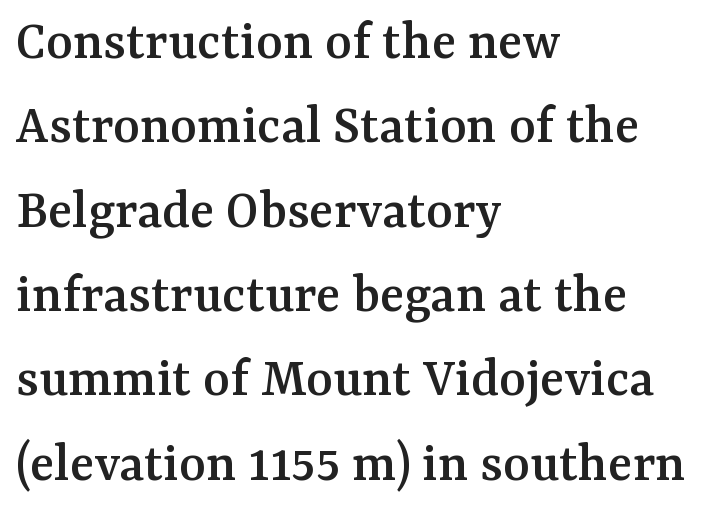
The rag falls on the right side of this text block. Descender tails drop into unmarked territory. This is serif lettering, the kind often seen in printed books. Each letter keeps its own natural width here, so spacing adapts to shape.
